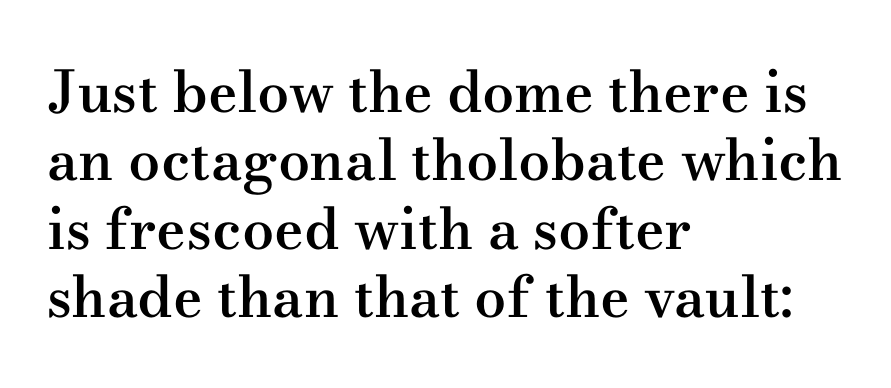
{"serif": "yes", "italic": "no", "bold": "semi", "weight": "semibold", "width": "wide", "stroke_contrast": "medium", "x_height": "small", "monospaced": "no", "underline": "no", "align": "left", "line_spacing_ratio": 1.2, "letter_spacing": "normal", "letter_spacing_em": 0.0, "glyph_px": 57}
